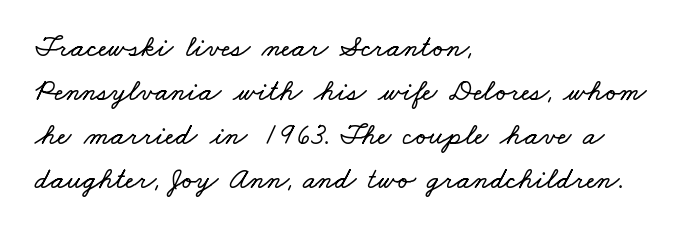
A typesetter would call this proportional, since set widths differ per character. The compositor pushed each line to the left boundary. The foot of each line stays bare and open. Nothing unusual about the tracking: characters are spaced as the font intends. Horizontal bands of white between lines are of average thickness.
